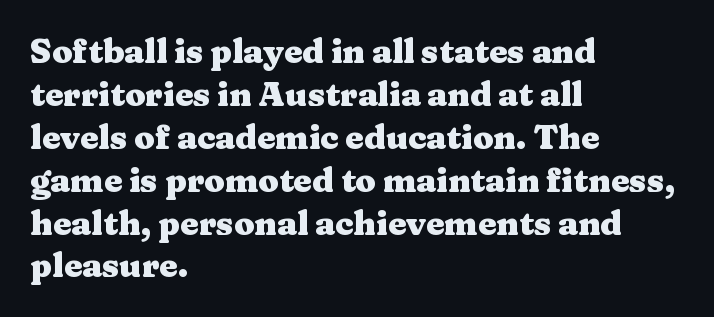
{"serif": "yes", "italic": "no", "bold": "yes", "weight": "heavy", "width": "wide", "stroke_contrast": "medium", "x_height": "medium", "monospaced": "no", "underline": "no", "align": "left", "line_spacing": "normal", "line_spacing_ratio": 1.3, "letter_spacing": "normal", "letter_spacing_em": 0.0, "glyph_px": 33}
